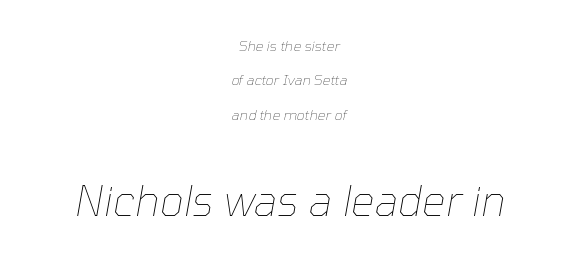
{"italic": "yes", "lean": "right", "slant_degrees": 10, "bold": "no", "weight": "thin", "width": "normal", "stroke_contrast": "low", "x_height": "medium", "monospaced": "no", "underline": "no", "align": "center", "line_spacing": "loose", "line_spacing_ratio": 2.46, "letter_spacing": "normal", "letter_spacing_em": 0.0, "larger_block": "second", "size_ratio": 3.0, "glyph_px": 42}
